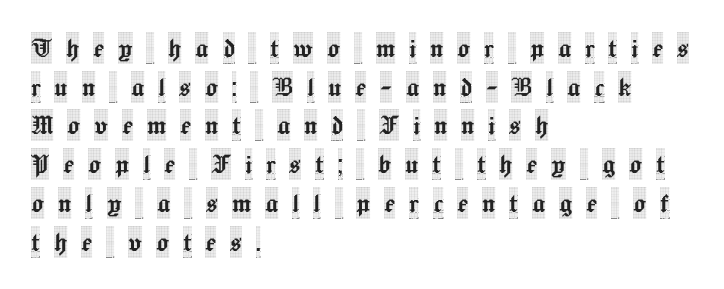
Is this a fixed-width face? No — the glyphs have proportional, varying widths. Check the space under the baseline: it is left empty. Students, note that the glyphs here are deliberately spaced far apart. Typographically, this falls in the serif category. This is roman type, the default non-slanted kind. This sample is left-justified, so line endings fall wherever the words run out.
